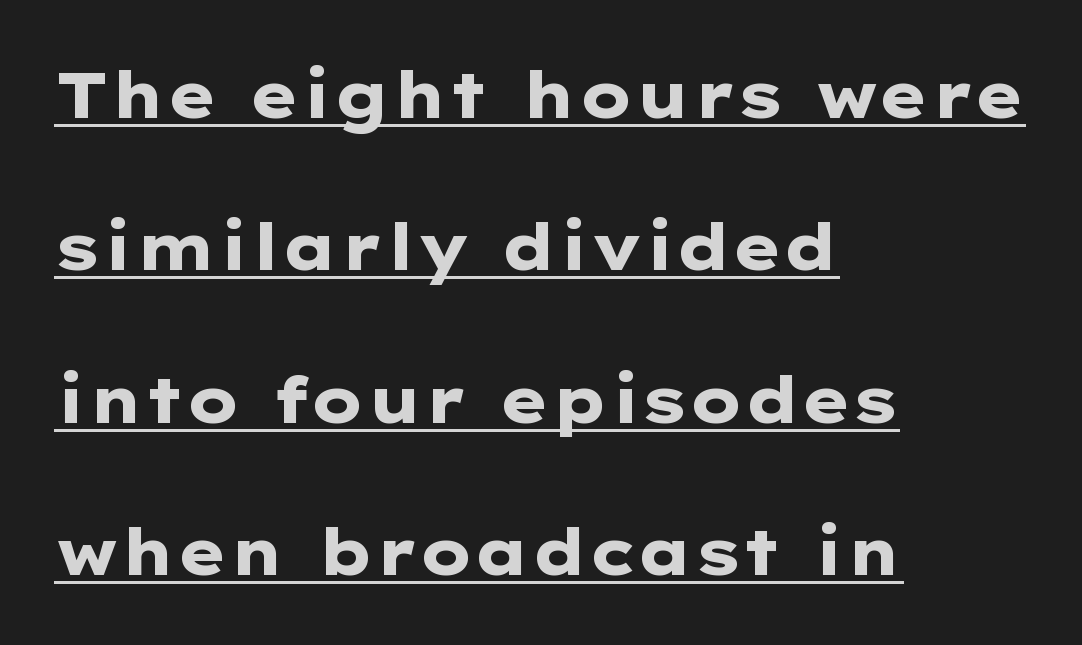
{"serif": "no", "italic": "no", "bold": "yes", "weight": "heavy", "width": "wide", "stroke_contrast": "low", "x_height": "medium", "monospaced": "no", "underline": "yes", "align": "left", "line_spacing": "loose", "line_spacing_ratio": 2.38, "letter_spacing": "normal", "letter_spacing_em": 0.0, "glyph_px": 64}
